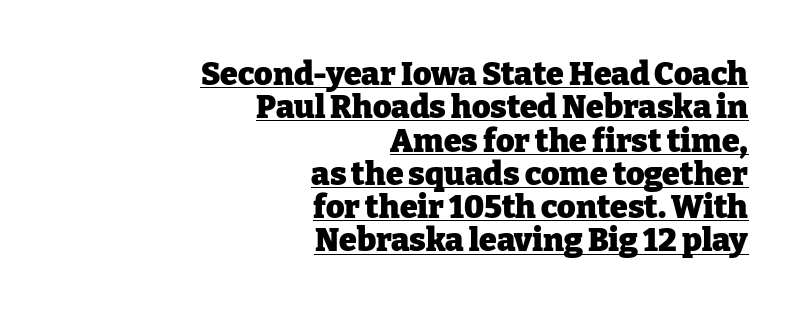
The image shows 32 px heavy serif type, upright; set right-aligned, tight line spacing (1.04x), normal letter spacing, underlined; low stroke contrast and a medium x-height.
